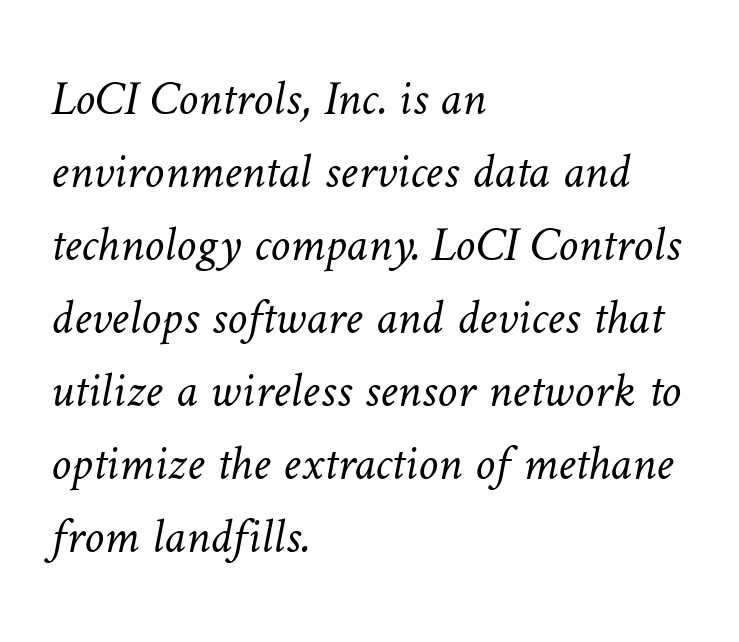
{"bold": "no", "weight": "light", "width": "normal", "stroke_contrast": "low", "x_height": "medium", "monospaced": "no", "underline": "no", "align": "left", "line_spacing": "normal", "line_spacing_ratio": 1.46, "letter_spacing": "normal", "letter_spacing_em": 0.0, "glyph_px": 50}
